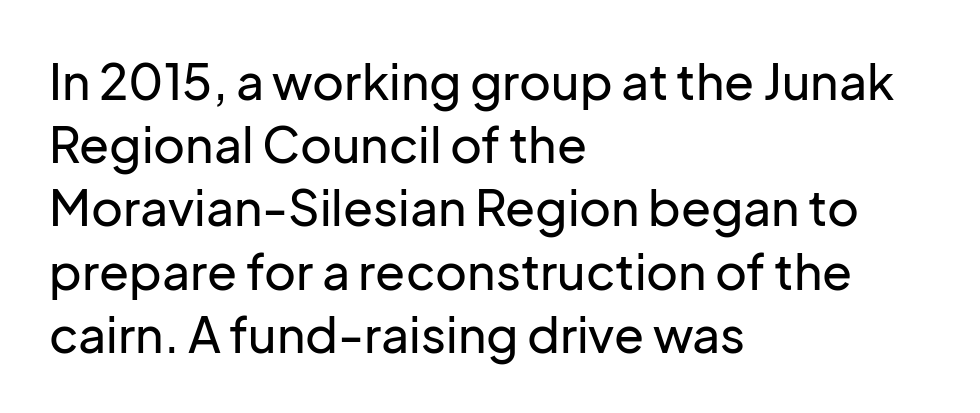
Q: Is the text italic (slanted)? A: No, it is upright.
Q: Is the typeface a serif or a sans-serif typeface? A: Sans-serif.
Q: Is the text underlined? A: No.
Q: How is the paragraph aligned? A: Left-aligned.
Q: Is the spacing between letters normal or unusually wide? A: Normal.
Q: Is the spacing between lines tight, normal or loose? A: Normal.
Q: Width (condensed, normal, or wide)? A: Normal.
Q: Stroke contrast? A: Low.
Q: x-height? A: Medium.
Q: Monospaced? A: No.
